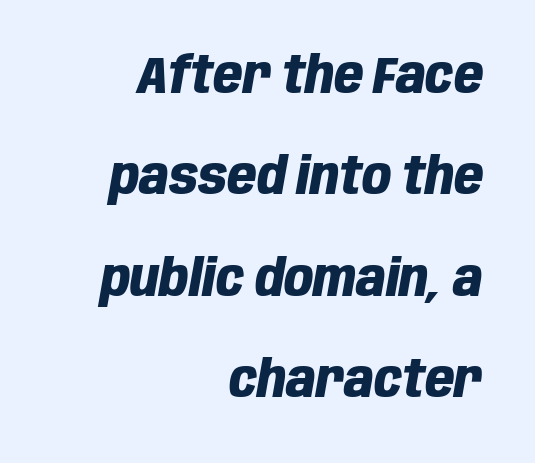
Q: Is the text bold? A: Yes.
Q: Is the text italic (slanted)? A: Yes, it leans right by about 10 degrees.
Q: Is the text underlined? A: No.
Q: How is the paragraph aligned? A: Right-aligned.
Q: Is the spacing between letters normal or unusually wide? A: Normal.
Q: Is the spacing between lines tight, normal or loose? A: Loose.
Q: Width (condensed, normal, or wide)? A: Condensed.
Q: Stroke contrast? A: Low.
Q: x-height? A: Large.
Q: Monospaced? A: No.
